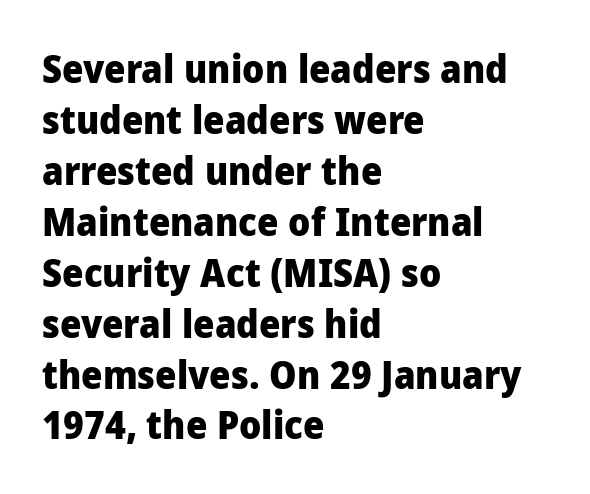
{"serif": "no", "italic": "no", "bold": "yes", "weight": "heavy", "width": "normal", "stroke_contrast": "low", "x_height": "medium", "monospaced": "no", "underline": "no", "align": "left", "line_spacing": "normal", "line_spacing_ratio": 1.34, "letter_spacing": "normal", "letter_spacing_em": 0.0, "glyph_px": 38}
